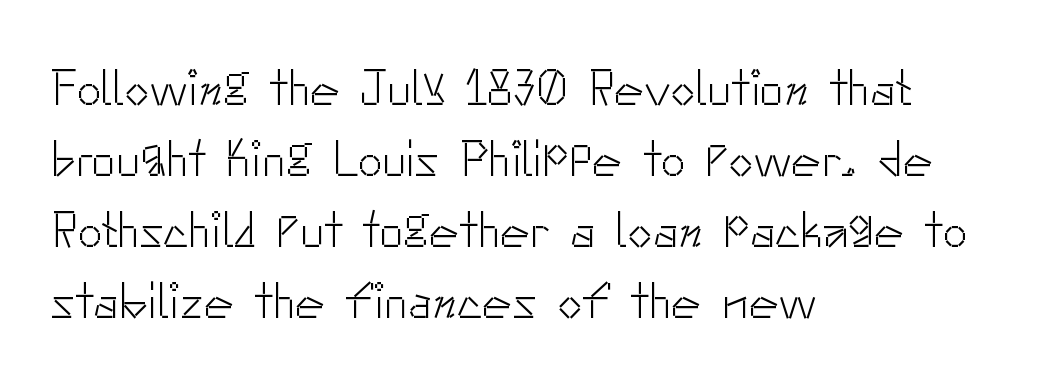
Q: Is the text bold? A: No.
Q: Is the text italic (slanted)? A: No, it is upright.
Q: Is the typeface a serif or a sans-serif typeface? A: Sans-serif.
Q: Is the text underlined? A: No.
Q: How is the paragraph aligned? A: Left-aligned.
Q: Is the spacing between letters normal or unusually wide? A: Normal.
Q: Is the spacing between lines tight, normal or loose? A: Normal.
Q: Width (condensed, normal, or wide)? A: Normal.
Q: Stroke contrast? A: Low.
Q: x-height? A: Small.
Q: Monospaced? A: No.
